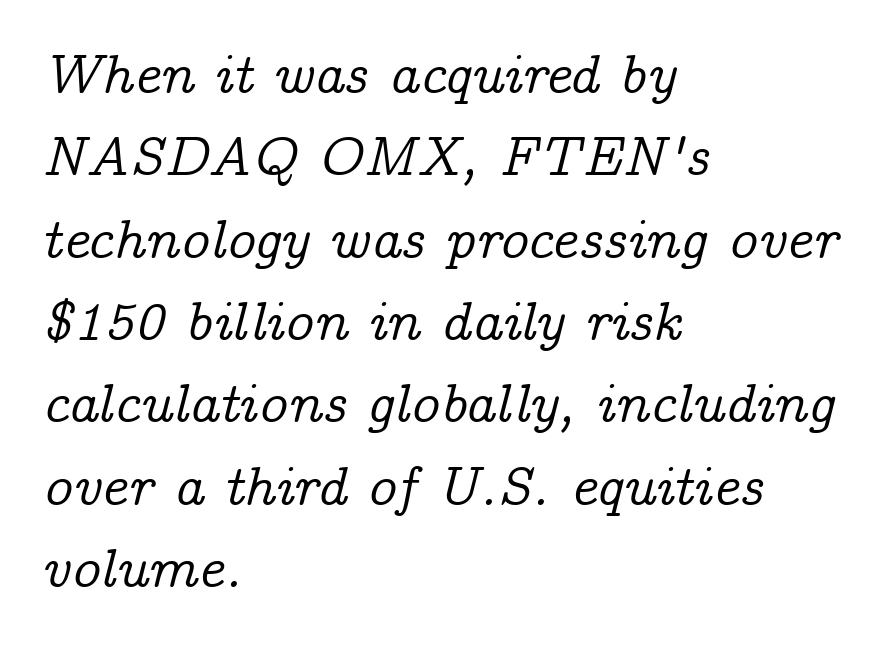
Does the copy run flush right? No — it runs flush left. Character widths vary here, with narrow letters taking less room than wide ones. The line-height multiplier appears to be the usual default. The baseline area is clear. Check where the strokes stop: tiny serifs finish them off. Designer's note — italics engaged.
